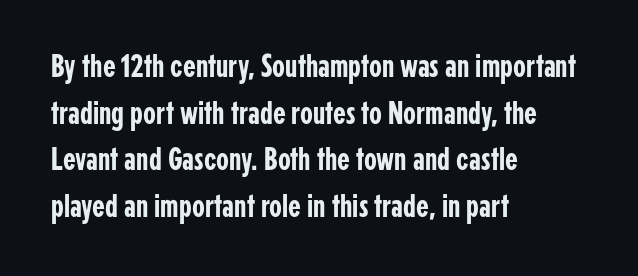
Q: Is the text italic (slanted)? A: No, it is upright.
Q: Is the typeface a serif or a sans-serif typeface? A: Sans-serif.
Q: Is the text underlined? A: No.
Q: How is the paragraph aligned? A: Left-aligned.
Q: Is the spacing between letters normal or unusually wide? A: Normal.
Q: Is the spacing between lines tight, normal or loose? A: Normal.
Q: Width (condensed, normal, or wide)? A: Condensed.
Q: Stroke contrast? A: Low.
Q: x-height? A: Medium.
Q: Monospaced? A: No.
